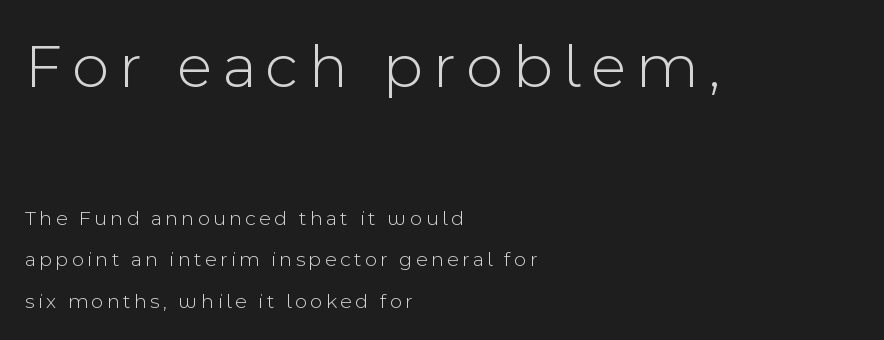
The image shows 64 px light sans-serif type, upright; set left-aligned, loose line spacing (1.99x), not underlined; the first (top) block is 3.05x larger; a medium x-height.
